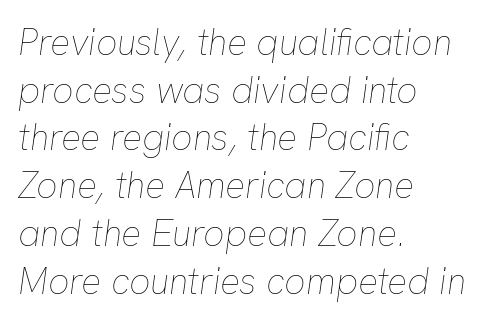
Do the characters align in a grid? No, the font is proportional. The strokes carry an ordinary text weight at most. Looking at the ascenders, they clearly lean. Casual observation: everything's shoved over to the left.
